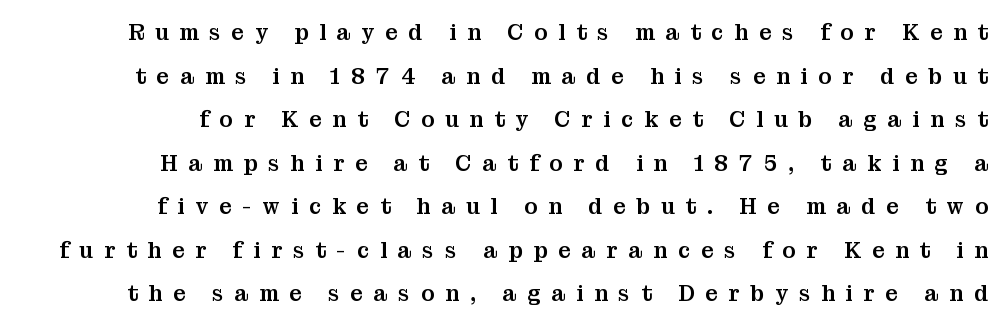
The image shows 22 px text type, upright; set loose line spacing (1.98x), unusually wide letter spacing (+0.49 em), not underlined.
